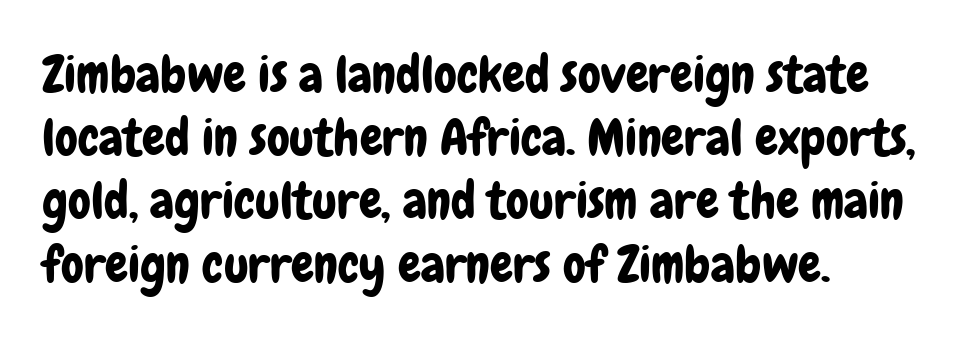
The image shows 51 px condensed sans-serif type, upright; set left-aligned, line spacing 1.24x, normal letter spacing, not underlined; low stroke contrast and a medium x-height.
